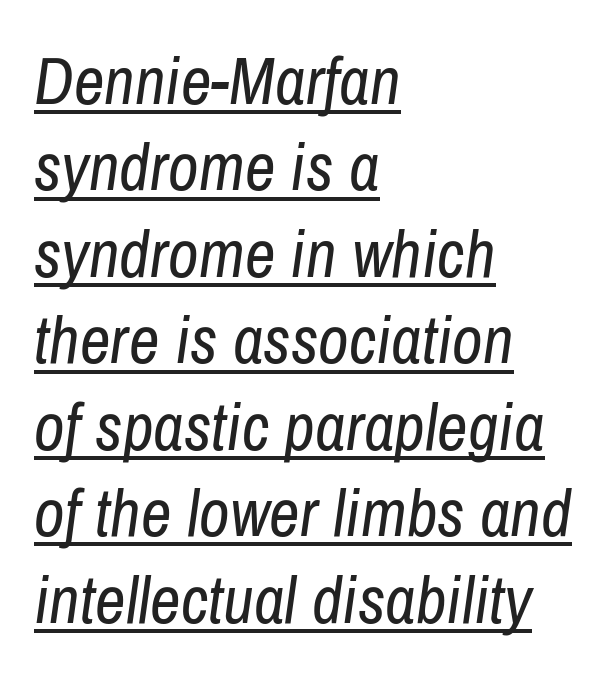
{"italic": "yes", "lean": "right", "slant_degrees": 8, "bold": "no", "weight": "regular", "width": "condensed", "stroke_contrast": "low", "x_height": "medium", "monospaced": "no", "underline": "yes", "align": "left", "line_spacing": "normal", "line_spacing_ratio": 1.29, "letter_spacing": "normal", "letter_spacing_em": 0.0, "glyph_px": 67}
